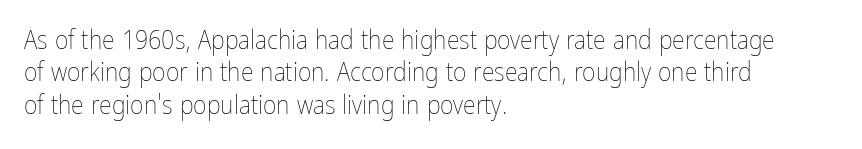
The image shows 26 px text type, upright; set left-aligned, normal line spacing (1.25x), normal letter spacing, not underlined.
